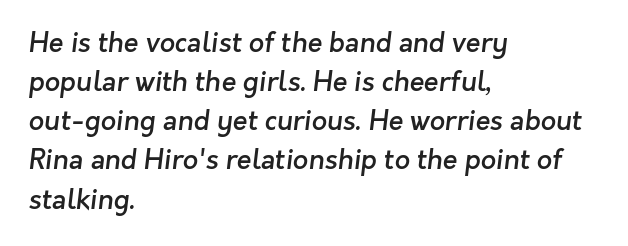
{"bold": "semi", "underline": "no", "align": "left", "line_spacing": "normal", "line_spacing_ratio": 1.45, "letter_spacing": "normal", "letter_spacing_em": 0.0, "glyph_px": 27}
